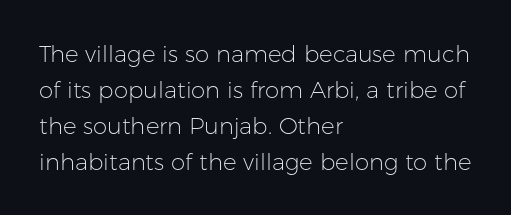
{"italic": "no", "bold": "no", "underline": "no", "align": "left", "line_spacing": "normal", "line_spacing_ratio": 1.56, "letter_spacing": "normal", "letter_spacing_em": 0.0, "glyph_px": 23}
